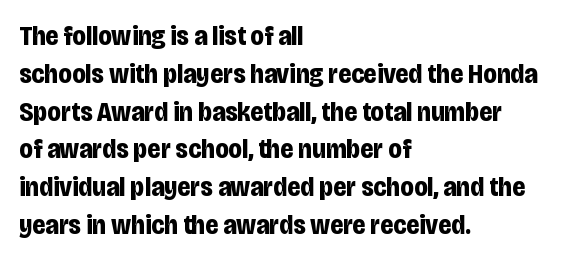
{"italic": "no", "bold": "yes", "underline": "no", "align": "left", "line_spacing": "normal", "line_spacing_ratio": 1.4, "letter_spacing": "normal", "letter_spacing_em": 0.0, "glyph_px": 27}
